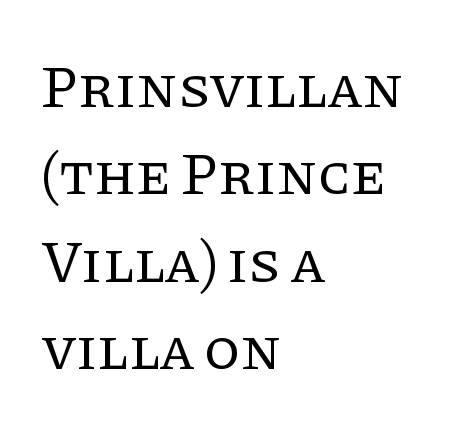
{"serif": "yes", "italic": "no", "bold": "no", "weight": "regular", "width": "normal", "stroke_contrast": "low", "x_height": "large", "monospaced": "no", "underline": "no", "align": "left", "line_spacing": "normal", "line_spacing_ratio": 1.48, "letter_spacing": "normal", "letter_spacing_em": 0.0, "glyph_px": 59}
